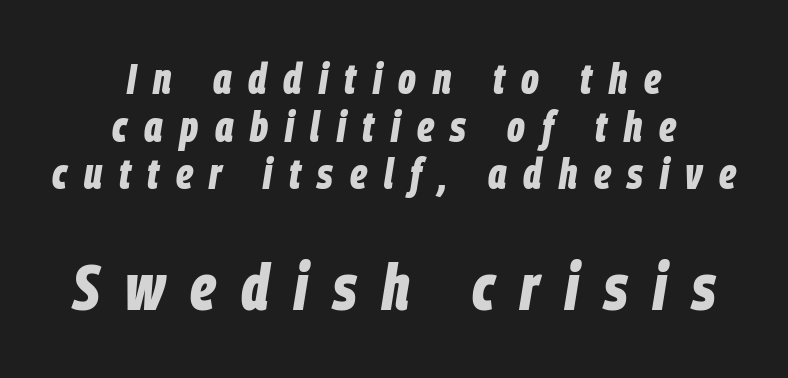
{"italic": "yes", "lean": "right", "slant_degrees": 9, "bold": "yes", "weight": "bold", "width": "condensed", "stroke_contrast": "low", "x_height": "large", "monospaced": "no", "underline": "no", "align": "center", "line_spacing": "tight", "line_spacing_ratio": 1.11, "letter_spacing": "wide", "letter_spacing_em": 0.39, "larger_block": "second", "size_ratio": 1.51, "glyph_px": 65}
